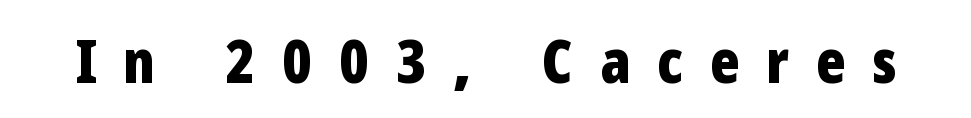
The image shows 61 px bold, condensed sans-serif type, upright; set unusually wide letter spacing (+0.44 em), not underlined; low stroke contrast and a medium x-height.
